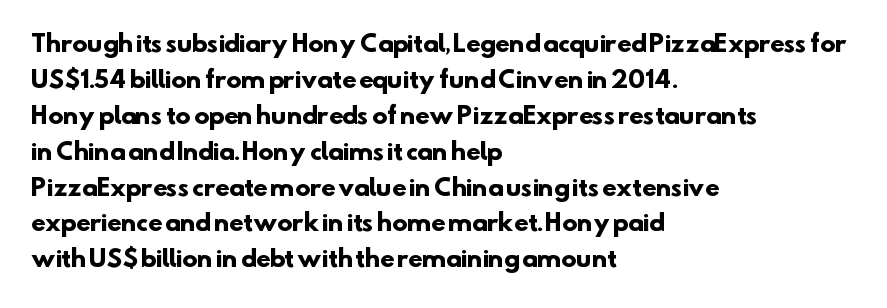
{"bold": "yes", "underline": "no", "align": "left", "line_spacing": "normal", "line_spacing_ratio": 1.56, "letter_spacing": "normal", "letter_spacing_em": 0.0, "glyph_px": 23}
